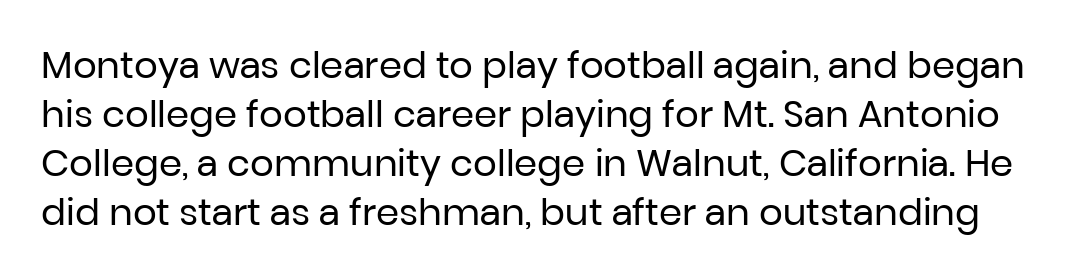
Regarding serifs, this sample does without them. Each stroke keeps to a modest, everyday thickness or less. Do the letters lean? They stand straight. The rendering uses natural spacing where letterforms have individual widths.
